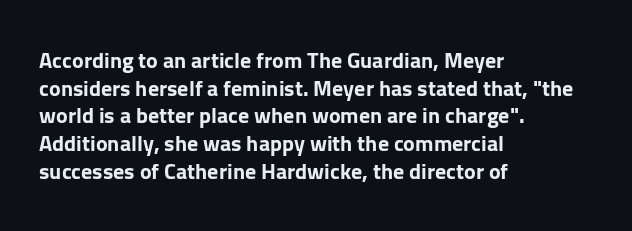
Q: Is the text bold? A: Yes.
Q: Is the text italic (slanted)? A: No, it is upright.
Q: Is the text underlined? A: No.
Q: How is the paragraph aligned? A: Left-aligned.
Q: Is the spacing between letters normal or unusually wide? A: Normal.
Q: Is the spacing between lines tight, normal or loose? A: Normal.
